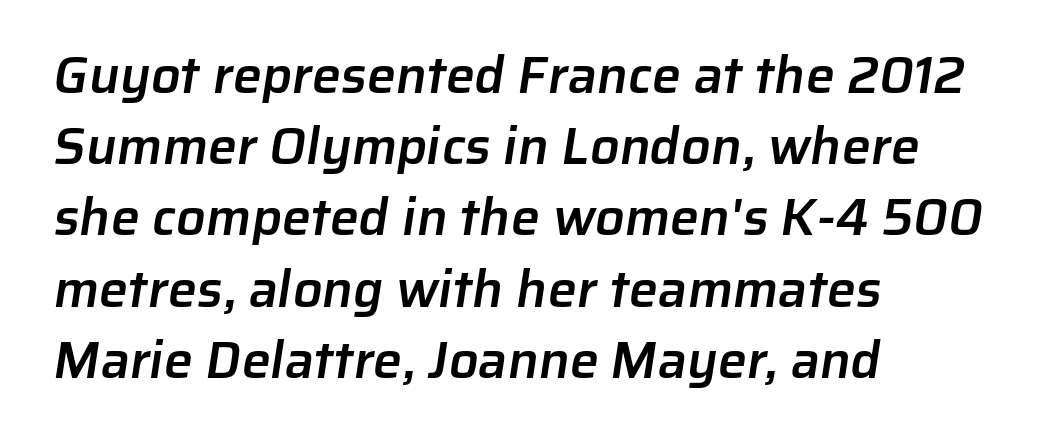
The image shows 52 px semibold sans-serif type; set left-aligned, normal line spacing (1.37x), normal letter spacing, not underlined; low stroke contrast and a medium x-height.
